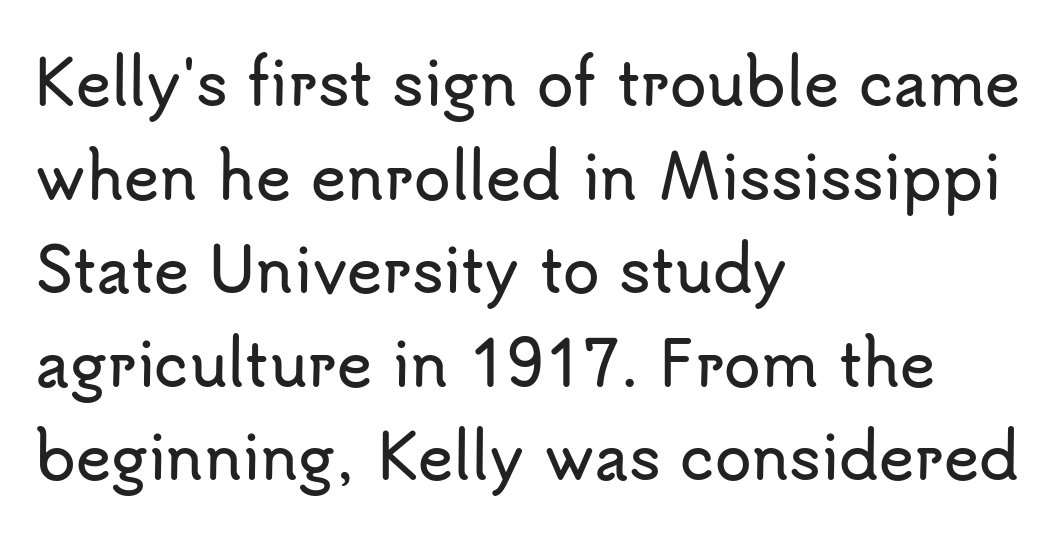
{"serif": "no", "italic": "no", "width": "normal", "stroke_contrast": "low", "x_height": "small", "monospaced": "no", "underline": "no", "align": "left", "line_spacing": "normal", "line_spacing_ratio": 1.56, "letter_spacing": "normal", "letter_spacing_em": 0.0, "glyph_px": 60}
